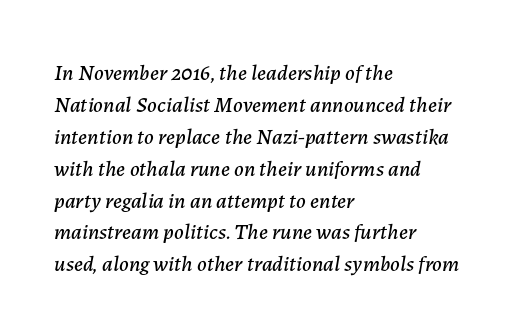
Look at the tracking — it's just the regular setting, nothing added. Which margin do the lines hug? The left one — the right edge is uneven. This block has exactly the height ordinary leading produces. In terms of posture, this sample is oblique.
